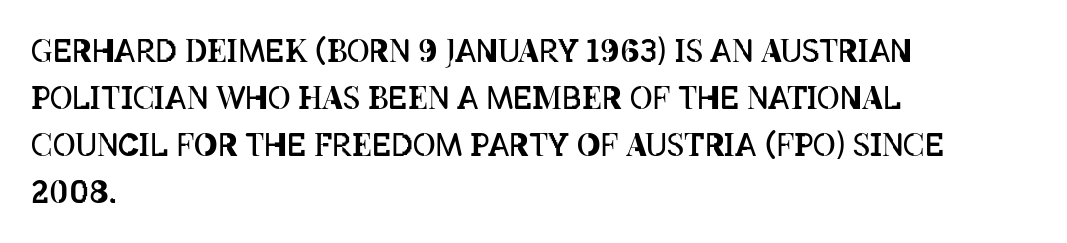
Ordinary non-slanted type is in use. Tracking here is standard; glyphs follow each other at the usual distance. The passage shown is typed in a proportional face where columns would drift. One-word summary of the alignment: left. The vertical gap from one line to the next is medium. Check the space under the baseline: it is left empty.
